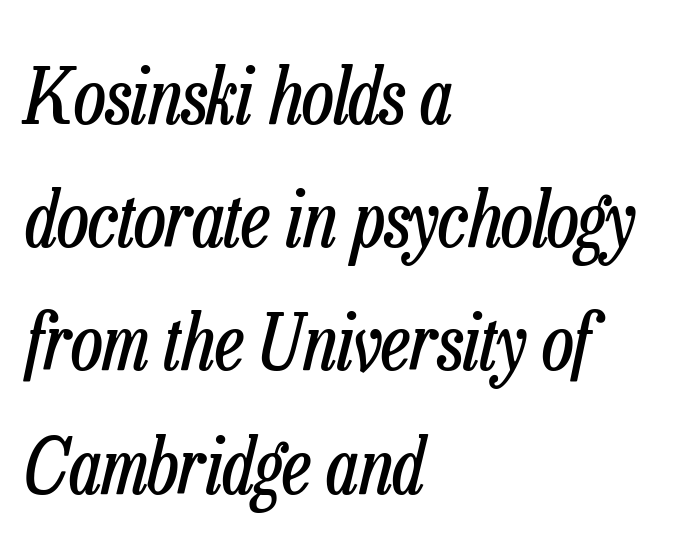
The image shows 78 px regular-weight, condensed type, italic (leaning right); set left-aligned, normal line spacing (1.58x), normal letter spacing, not underlined; low stroke contrast and a medium x-height.
